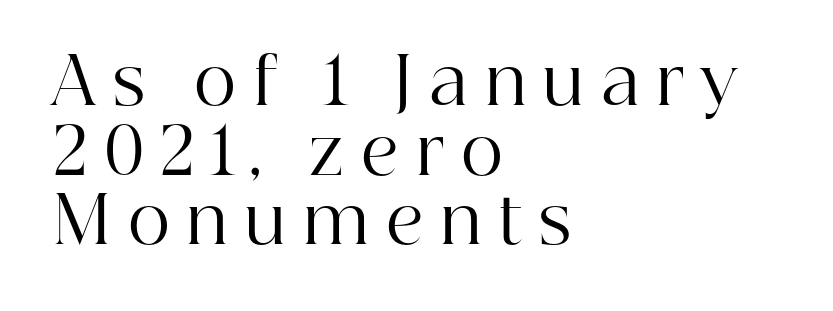
Q: Is the text bold? A: No.
Q: Is the text italic (slanted)? A: No, it is upright.
Q: Is the typeface a serif or a sans-serif typeface? A: Serif.
Q: Is the text underlined? A: No.
Q: How is the paragraph aligned? A: Left-aligned.
Q: Is the spacing between letters normal or unusually wide? A: Unusually wide.
Q: Is the spacing between lines tight, normal or loose? A: Tight.
Q: Width (condensed, normal, or wide)? A: Normal.
Q: Stroke contrast? A: High.
Q: x-height? A: Medium.
Q: Monospaced? A: No.
